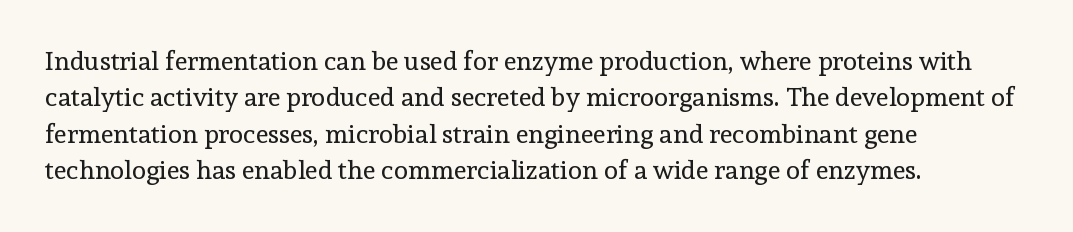
{"italic": "no", "bold": "no", "underline": "no", "align": "left", "line_spacing": "normal", "line_spacing_ratio": 1.4, "letter_spacing": "normal", "letter_spacing_em": 0.0, "glyph_px": 26}
